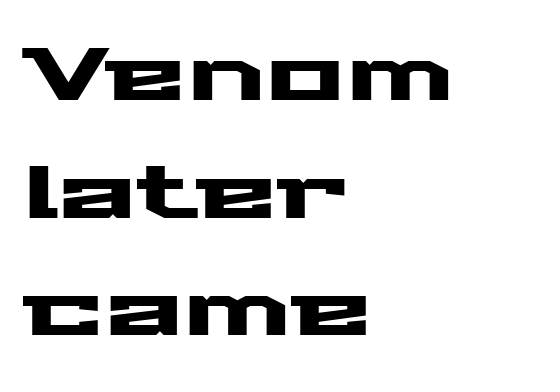
The image shows 74 px wide sans-serif type, upright; set left-aligned, normal line spacing (1.59x), normal letter spacing, not underlined; medium stroke contrast and a medium x-height.
